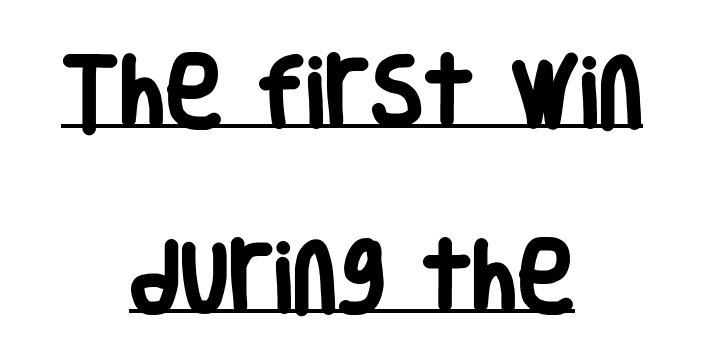
{"serif": "no", "italic": "no", "bold": "yes", "weight": "heavy", "width": "condensed", "stroke_contrast": "low", "x_height": "large", "monospaced": "no", "underline": "yes", "align": "center", "line_spacing": "loose", "line_spacing_ratio": 2.37, "letter_spacing": "normal", "letter_spacing_em": 0.0, "glyph_px": 78}
